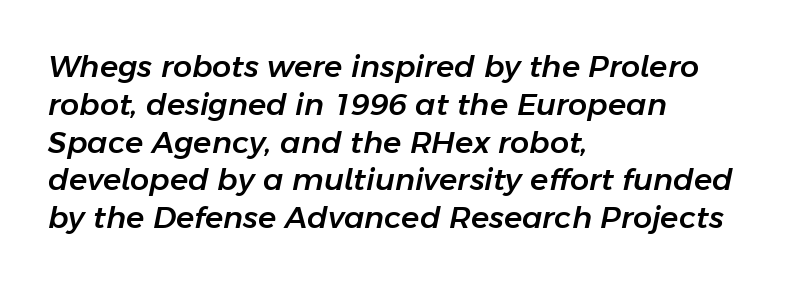
The image shows 30 px text type, italic (leaning right); set left-aligned, normal line spacing (1.26x), normal letter spacing, not underlined; low stroke contrast and a medium x-height.
